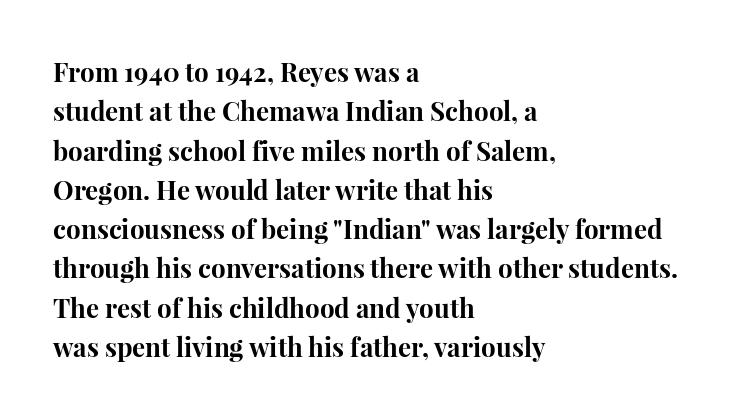
The image shows 26 px bold type, upright; set left-aligned, normal line spacing (1.51x), normal letter spacing, not underlined.
